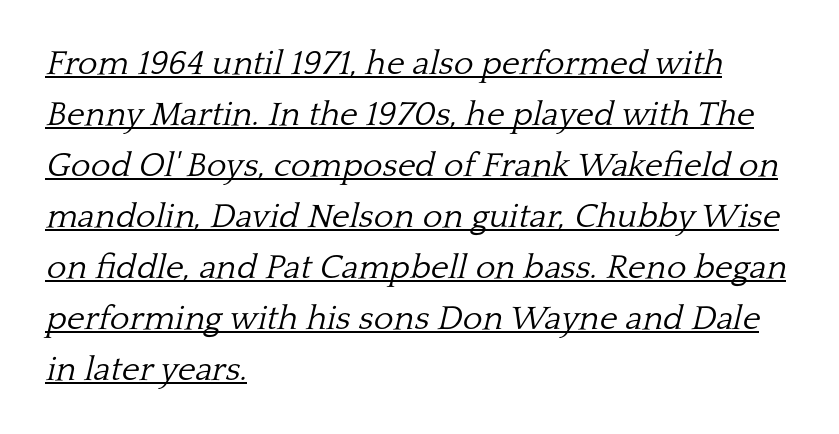
Q: Is the text bold? A: No.
Q: Is the text italic (slanted)? A: Yes, it leans right by about 13 degrees.
Q: Is the typeface a serif or a sans-serif typeface? A: Serif.
Q: Is the text underlined? A: Yes.
Q: How is the paragraph aligned? A: Left-aligned.
Q: Is the spacing between letters normal or unusually wide? A: Normal.
Q: Is the spacing between lines tight, normal or loose? A: Normal.
Q: Width (condensed, normal, or wide)? A: Normal.
Q: Stroke contrast? A: Low.
Q: x-height? A: Medium.
Q: Monospaced? A: No.
